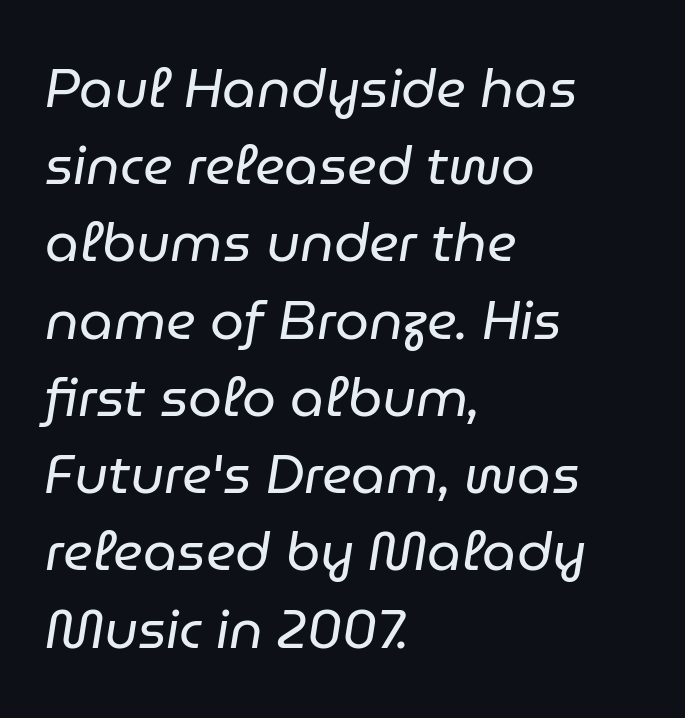
{"italic": "yes", "lean": "right", "slant_degrees": 9, "bold": "no", "weight": "regular", "width": "normal", "stroke_contrast": "low", "x_height": "medium", "monospaced": "no", "underline": "no", "align": "left", "line_spacing": "normal", "line_spacing_ratio": 1.43, "letter_spacing": "normal", "letter_spacing_em": 0.0, "glyph_px": 54}
